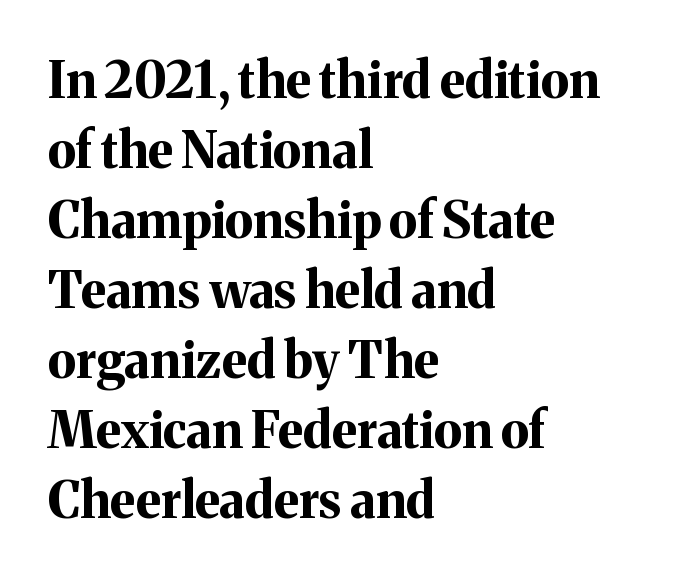
{"serif": "yes", "italic": "no", "bold": "yes", "weight": "bold", "width": "normal", "stroke_contrast": "medium", "x_height": "medium", "monospaced": "no", "underline": "no", "align": "left", "line_spacing": "normal", "line_spacing_ratio": 1.4, "letter_spacing": "normal", "letter_spacing_em": 0.0, "glyph_px": 50}
